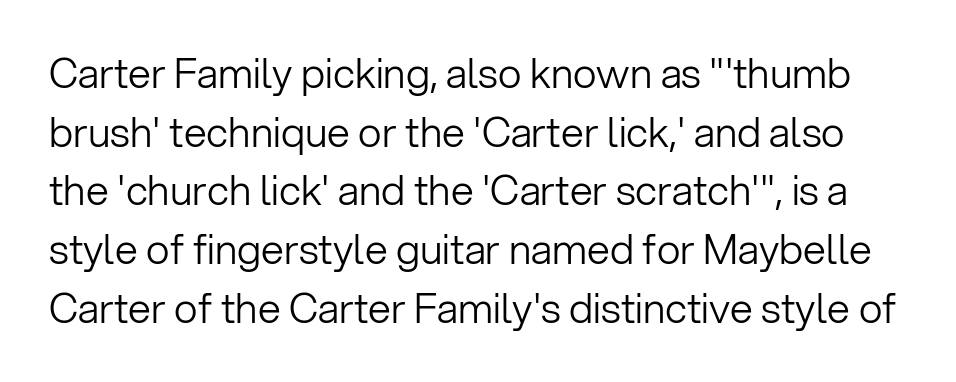
The image shows 41 px light sans-serif type, upright; set normal line spacing (1.43x), normal letter spacing, not underlined; low stroke contrast and a medium x-height.
